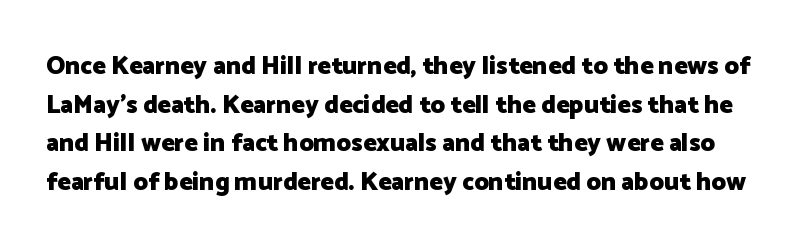
{"italic": "no", "bold": "yes", "underline": "no", "line_spacing": "normal", "line_spacing_ratio": 1.55, "letter_spacing": "normal", "letter_spacing_em": 0.0, "glyph_px": 25}
